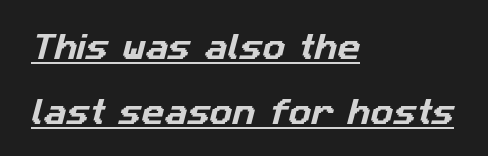
The image shows 28 px sans-serif type; set left-aligned, loose line spacing (2.33x), normal letter spacing, underlined; low stroke contrast and a medium x-height.
